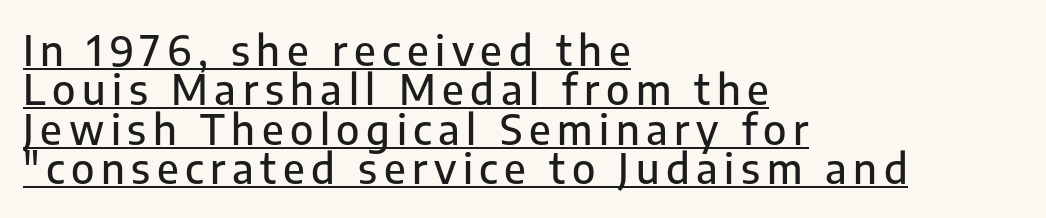
{"serif": "no", "italic": "no", "width": "normal", "stroke_contrast": "low", "x_height": "medium", "monospaced": "no", "underline": "yes", "align": "left", "line_spacing": "tight", "line_spacing_ratio": 0.96, "glyph_px": 41}
